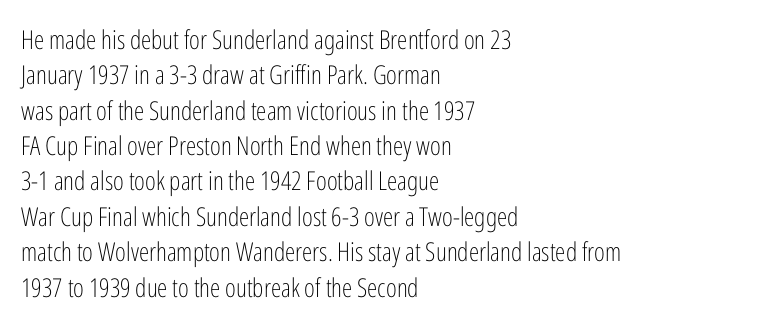
Q: Is the text bold? A: No.
Q: Is the text italic (slanted)? A: No, it is upright.
Q: Is the text underlined? A: No.
Q: How is the paragraph aligned? A: Left-aligned.
Q: Is the spacing between letters normal or unusually wide? A: Normal.
Q: Is the spacing between lines tight, normal or loose? A: Normal.
